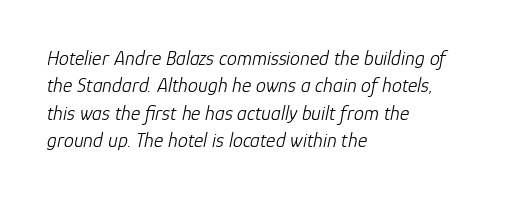
The image shows 20 px text type, italic (leaning right); set left-aligned, normal line spacing (1.37x), normal letter spacing, not underlined.
